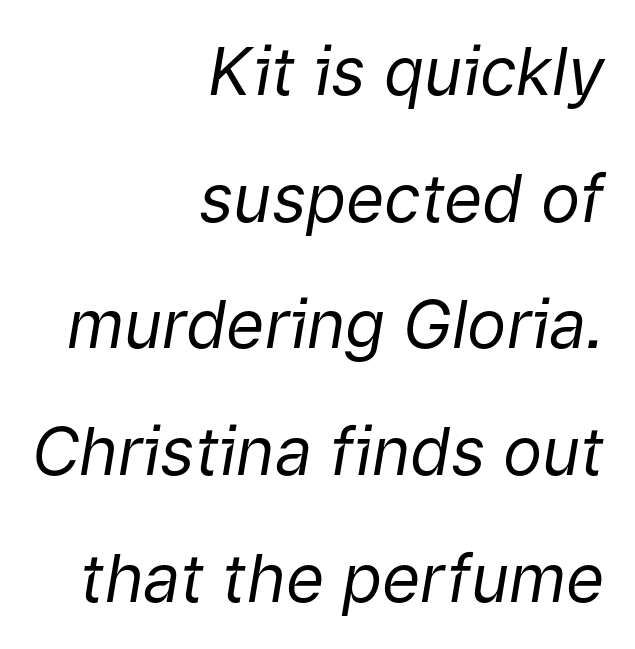
Q: Is the text bold? A: No.
Q: Is the text italic (slanted)? A: Yes, it leans right by about 9 degrees.
Q: Is the text underlined? A: No.
Q: How is the paragraph aligned? A: Right-aligned.
Q: Is the spacing between letters normal or unusually wide? A: Normal.
Q: Is the spacing between lines tight, normal or loose? A: Loose.
Q: Width (condensed, normal, or wide)? A: Normal.
Q: Stroke contrast? A: Low.
Q: x-height? A: Medium.
Q: Monospaced? A: No.
